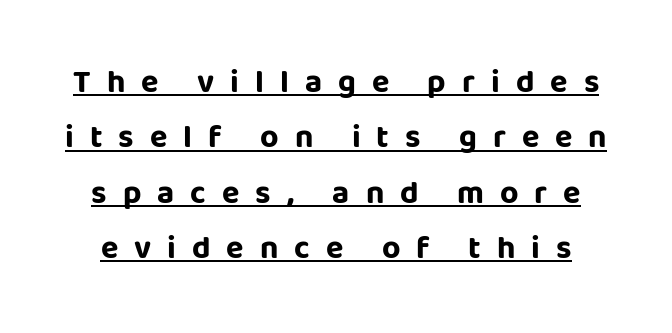
{"serif": "no", "italic": "no", "bold": "yes", "weight": "bold", "width": "normal", "stroke_contrast": "low", "x_height": "large", "monospaced": "no", "underline": "yes", "line_spacing_ratio": 1.73, "letter_spacing": "wide", "letter_spacing_em": 0.5, "glyph_px": 32}
